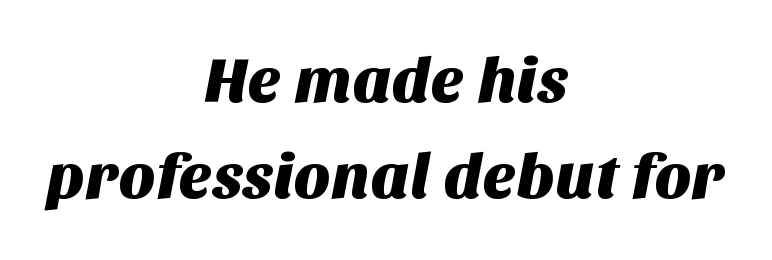
{"serif": "no", "width": "normal", "stroke_contrast": "medium", "x_height": "large", "monospaced": "no", "underline": "no", "align": "center", "line_spacing": "normal", "line_spacing_ratio": 1.53, "letter_spacing": "normal", "letter_spacing_em": 0.0, "glyph_px": 63}
